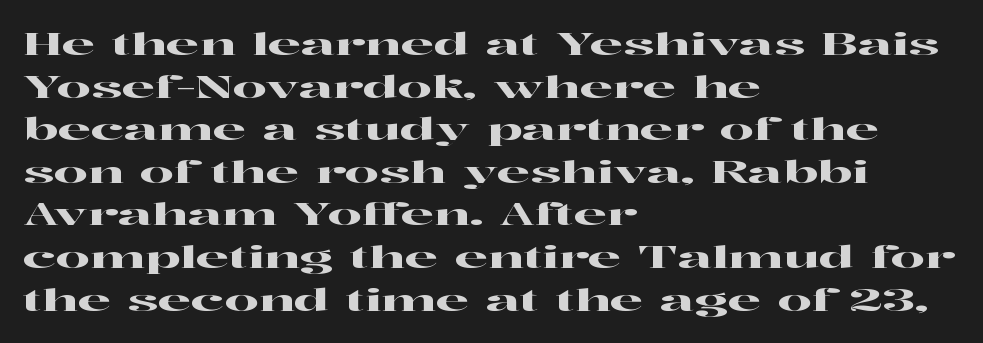
{"serif": "yes", "italic": "no", "width": "wide", "stroke_contrast": "high", "x_height": "medium", "monospaced": "no", "underline": "no", "align": "left", "line_spacing": "normal", "line_spacing_ratio": 1.42, "letter_spacing": "normal", "letter_spacing_em": 0.0, "glyph_px": 30}
